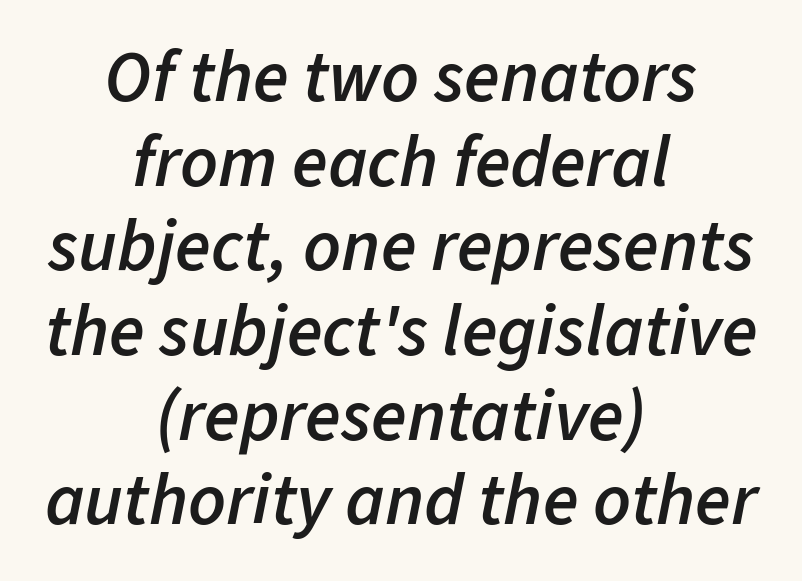
The image shows 73 px semibold type, italic (leaning right); set centered, line spacing 1.16x, normal letter spacing, not underlined; low stroke contrast and a medium x-height.
